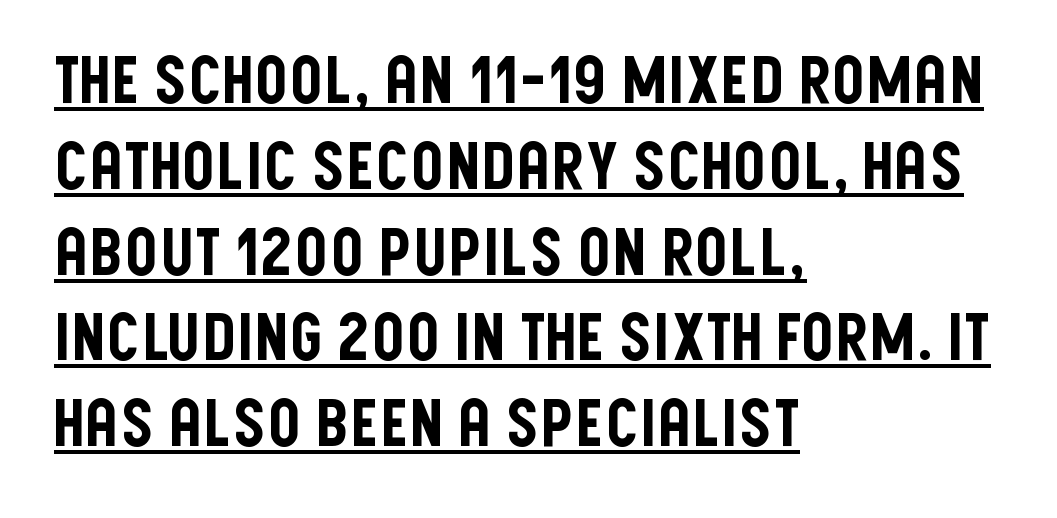
The image shows 65 px condensed sans-serif type, upright; set left-aligned, normal line spacing (1.32x), normal letter spacing, underlined; low stroke contrast and a large x-height.
